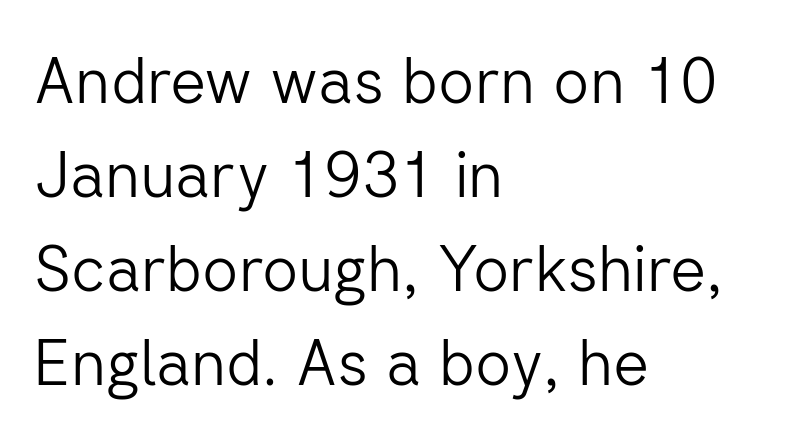
The image shows 63 px light sans-serif type, upright; set left-aligned, normal line spacing (1.49x), normal letter spacing, not underlined; low stroke contrast and a medium x-height.
